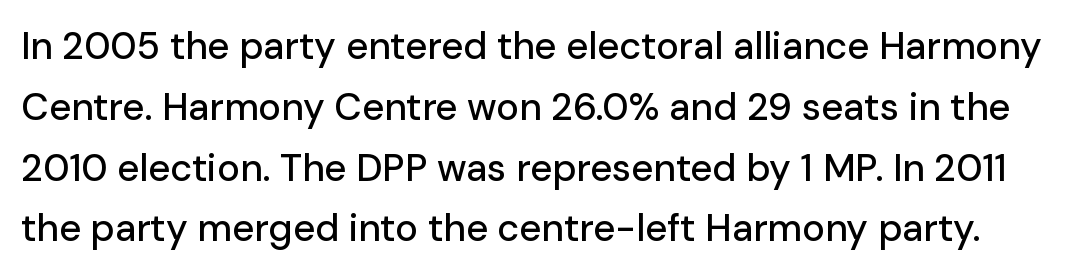
Q: Is the text italic (slanted)? A: No, it is upright.
Q: Is the typeface a serif or a sans-serif typeface? A: Sans-serif.
Q: Is the text underlined? A: No.
Q: Is the spacing between letters normal or unusually wide? A: Normal.
Q: Is the spacing between lines tight, normal or loose? A: Normal.
Q: Width (condensed, normal, or wide)? A: Normal.
Q: Stroke contrast? A: Low.
Q: x-height? A: Medium.
Q: Monospaced? A: No.
